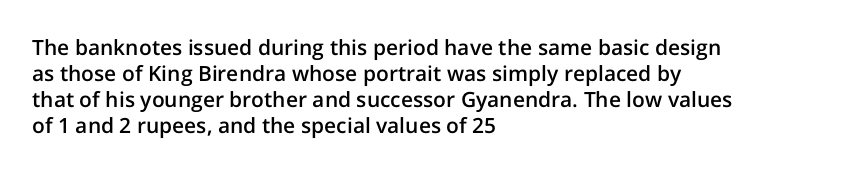
{"italic": "no", "bold": "semi", "underline": "no", "align": "left", "line_spacing_ratio": 1.24, "letter_spacing": "normal", "letter_spacing_em": 0.0, "glyph_px": 21}
